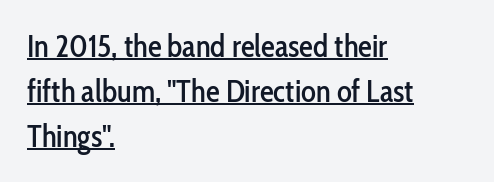
If you measured baseline to baseline, you'd find a middling distance. Each line starts at the same left margin while the right side varies. Letter spacing: default. Think of a printed novel: that variable character pitch is what you see here. You can tell from the bare stems that sans-serif type was used. The lettering holds an erect, upright posture throughout.
